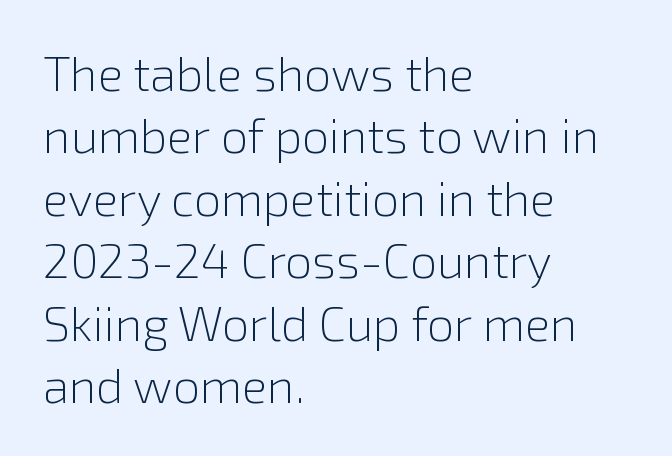
The image shows 48 px light sans-serif type, upright; set left-aligned, normal line spacing (1.3x), normal letter spacing, not underlined; low stroke contrast and a medium x-height.
